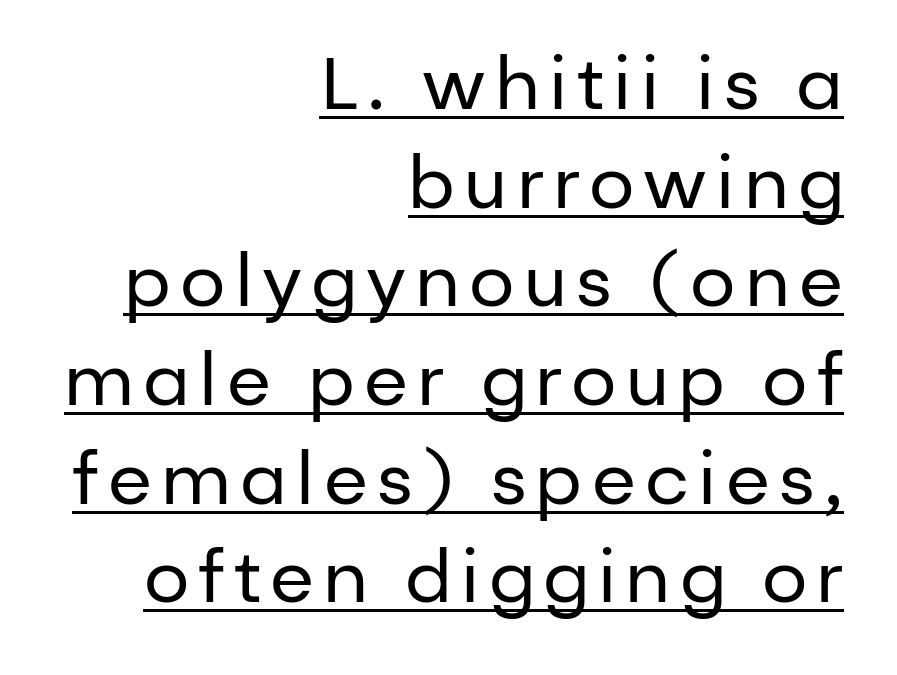
A roman cut, with each character standing at attention. Emphasis is given by a line drawn under the lettering. No feet cap the strokes, marking this as sans-serif type. Summary of weight: not heavy and not bold. The letters advance in unequal steps, a hallmark of proportional type.
